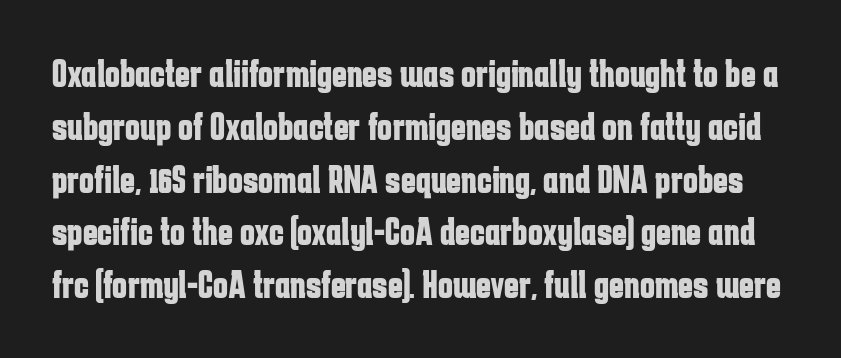
{"serif": "no", "italic": "no", "bold": "yes", "weight": "bold", "width": "condensed", "stroke_contrast": "low", "x_height": "medium", "monospaced": "no", "underline": "no", "line_spacing": "normal", "line_spacing_ratio": 1.32, "letter_spacing": "normal", "letter_spacing_em": 0.0, "glyph_px": 40}
